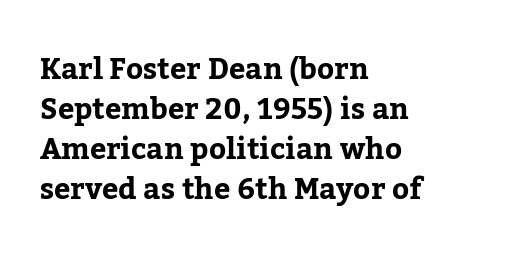
The passage shown is emphatically bold. Characters follow at the spacing the type designer built in. Spacing verdict: proportional, widths tailored to each character. Stroke terminals: seriffed. Left-aligned paragraph, ragged on the right. Type without underlining.
